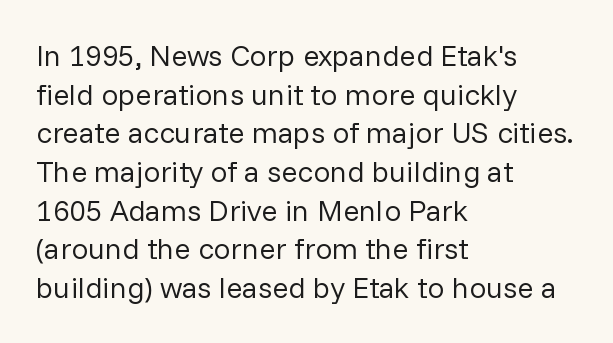
Q: Is the text bold? A: No.
Q: Is the text italic (slanted)? A: No, it is upright.
Q: Is the typeface a serif or a sans-serif typeface? A: Sans-serif.
Q: Is the text underlined? A: No.
Q: How is the paragraph aligned? A: Left-aligned.
Q: Is the spacing between letters normal or unusually wide? A: Normal.
Q: Is the spacing between lines tight, normal or loose? A: Normal.
Q: Width (condensed, normal, or wide)? A: Normal.
Q: Stroke contrast? A: Low.
Q: x-height? A: Medium.
Q: Monospaced? A: No.
